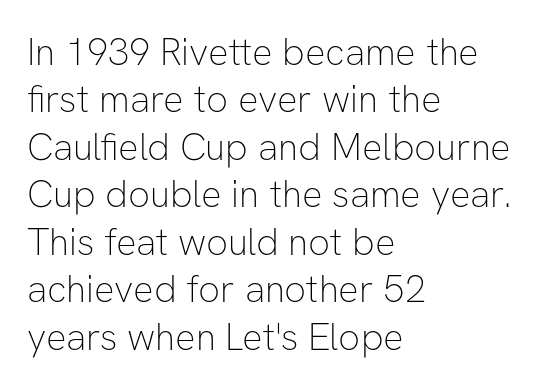
The image shows 38 px thin sans-serif type, upright; set left-aligned, normal line spacing (1.25x), normal letter spacing, not underlined; low stroke contrast and a medium x-height.
